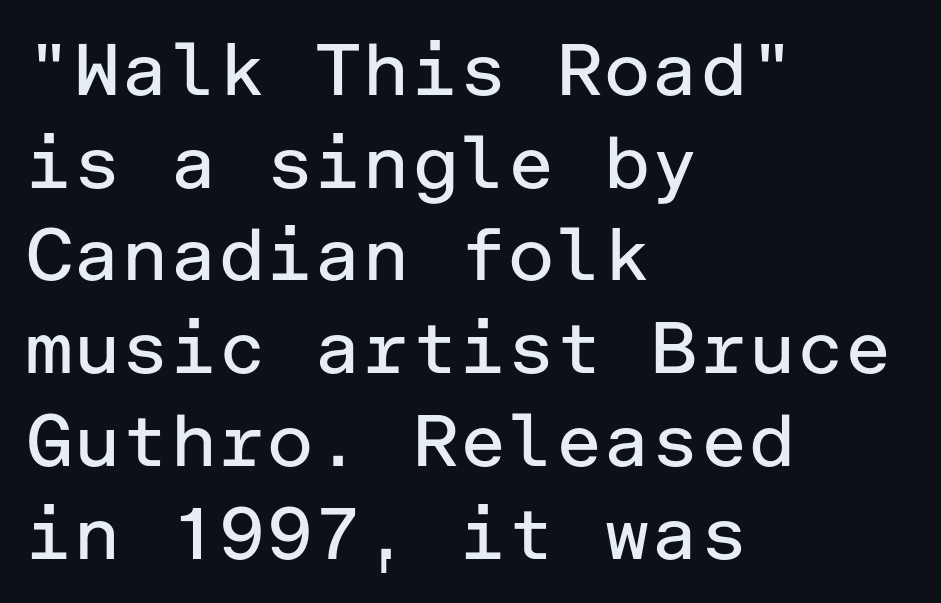
Q: Is the text bold? A: No.
Q: Is the text italic (slanted)? A: No, it is upright.
Q: Is the typeface a serif or a sans-serif typeface? A: Sans-serif.
Q: Is the text underlined? A: No.
Q: How is the paragraph aligned? A: Left-aligned.
Q: Is the spacing between letters normal or unusually wide? A: Normal.
Q: Is the spacing between lines tight, normal or loose? A: Normal.
Q: Width (condensed, normal, or wide)? A: Normal.
Q: Stroke contrast? A: Low.
Q: x-height? A: Medium.
